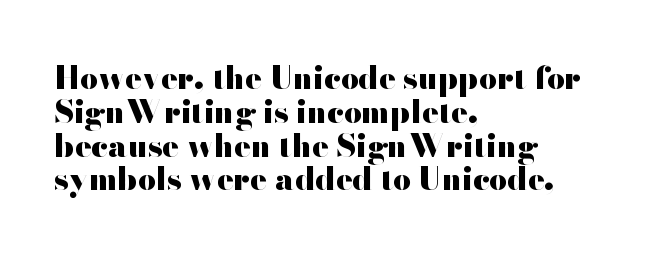
Q: Is the text bold? A: Yes.
Q: Is the text italic (slanted)? A: No, it is upright.
Q: Is the typeface a serif or a sans-serif typeface? A: Sans-serif.
Q: Is the text underlined? A: No.
Q: How is the paragraph aligned? A: Left-aligned.
Q: Is the spacing between letters normal or unusually wide? A: Normal.
Q: Is the spacing between lines tight, normal or loose? A: Tight.
Q: Width (condensed, normal, or wide)? A: Wide.
Q: Stroke contrast? A: High.
Q: x-height? A: Small.
Q: Monospaced? A: No.
